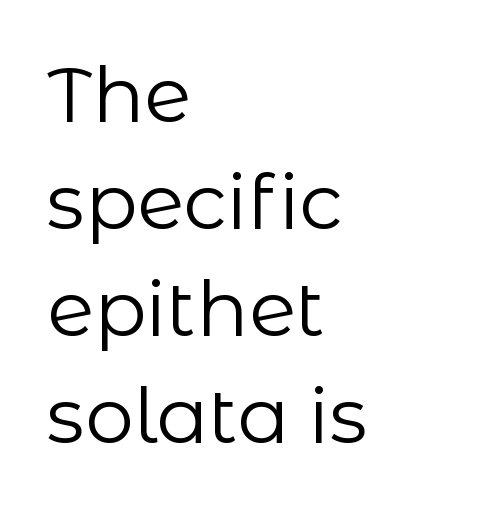
You could not count columns in this text — the font is proportionally spaced. Weight: in the light-to-regular range. This sample is left-justified, so line endings fall wherever the words run out. The words here are not underlined. When letters stand straight like this, we call the style roman or upright. Tracking value appears to be zero — textbook default spacing.
